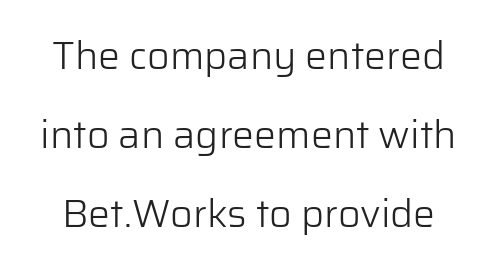
Is this a fixed-width face? No — the glyphs have proportional, varying widths. These lines were composed using upright roman letters. Weight: regular or lighter. How would I describe the line gaps? Wide and relaxed. Check the space under the baseline: it is left empty.
